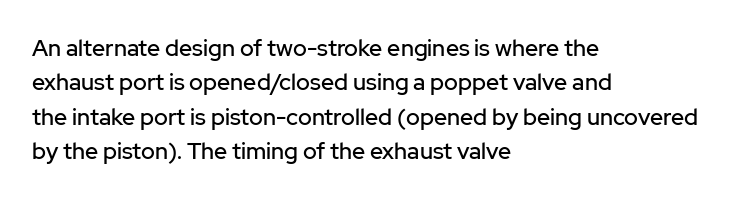
{"italic": "no", "underline": "no", "align": "left", "line_spacing": "normal", "line_spacing_ratio": 1.5, "letter_spacing": "normal", "letter_spacing_em": 0.0, "glyph_px": 23}
